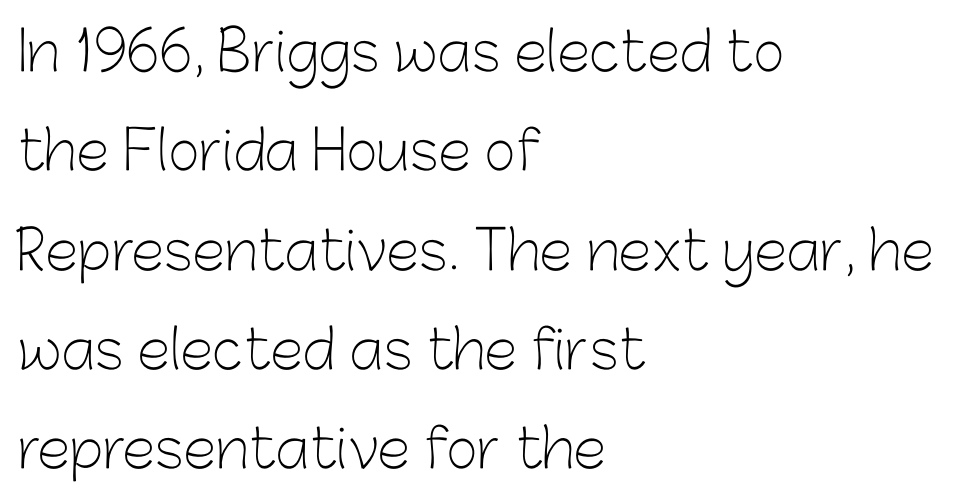
Q: Is the text bold? A: No.
Q: Is the text italic (slanted)? A: No, it is upright.
Q: Is the typeface a serif or a sans-serif typeface? A: Sans-serif.
Q: Is the text underlined? A: No.
Q: How is the paragraph aligned? A: Left-aligned.
Q: Is the spacing between letters normal or unusually wide? A: Normal.
Q: Width (condensed, normal, or wide)? A: Normal.
Q: Stroke contrast? A: Low.
Q: x-height? A: Medium.
Q: Monospaced? A: No.
